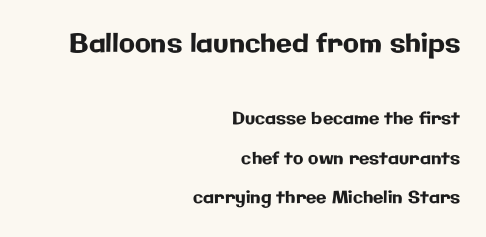
Q: Is the text italic (slanted)? A: No, it is upright.
Q: Is the text underlined? A: No.
Q: How is the paragraph aligned? A: Right-aligned.
Q: Is the spacing between letters normal or unusually wide? A: Normal.
Q: Is the spacing between lines tight, normal or loose? A: Loose.
Q: Which block of text is set in a larger size, the first (top) or the second (bottom)? A: The first (top) one.
